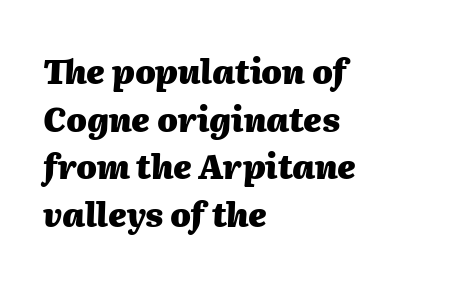
{"italic": "yes", "lean": "right", "slant_degrees": 2, "bold": "yes", "weight": "heavy", "width": "normal", "stroke_contrast": "medium", "x_height": "medium", "monospaced": "no", "underline": "no", "align": "left", "line_spacing": "normal", "line_spacing_ratio": 1.44, "letter_spacing": "normal", "letter_spacing_em": 0.0, "glyph_px": 33}
